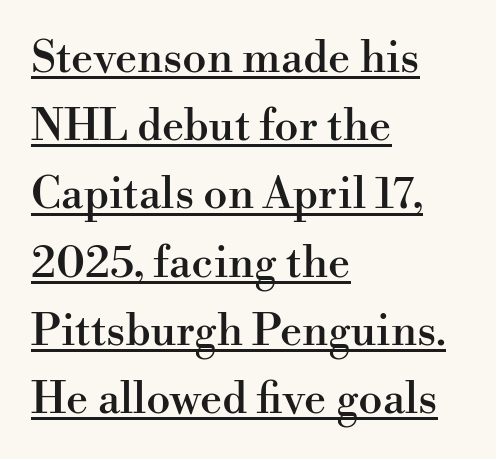
{"serif": "yes", "italic": "no", "width": "normal", "stroke_contrast": "high", "x_height": "small", "monospaced": "no", "underline": "yes", "align": "left", "line_spacing": "normal", "line_spacing_ratio": 1.55, "letter_spacing": "normal", "letter_spacing_em": 0.0, "glyph_px": 44}
